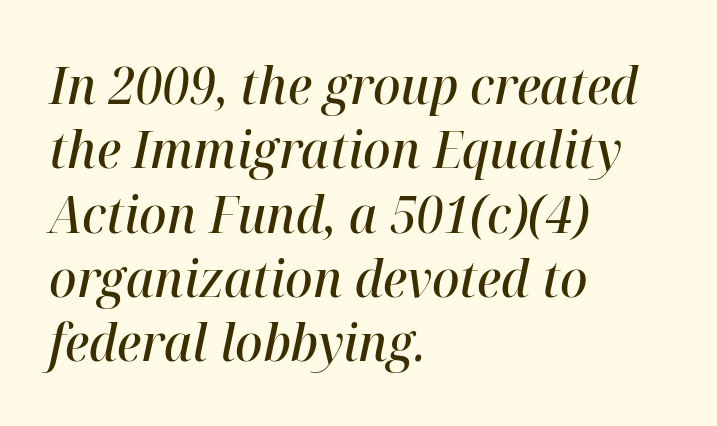
{"italic": "yes", "lean": "right", "slant_degrees": 12, "bold": "semi", "weight": "semibold", "width": "normal", "stroke_contrast": "high", "x_height": "medium", "monospaced": "no", "underline": "no", "align": "left", "line_spacing": "normal", "line_spacing_ratio": 1.26, "letter_spacing": "normal", "letter_spacing_em": 0.0, "glyph_px": 51}
